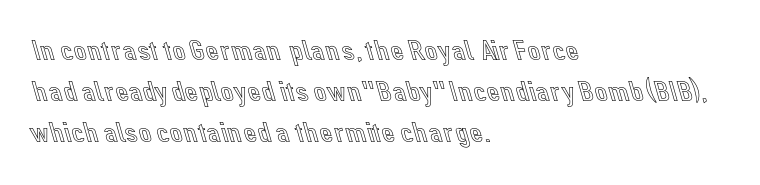
The rag falls on the right side of this text block. Does extra space separate the letters? No, they use regular spacing. Students, observe: this is what conventionally led text looks like. The passage shown is not underscored anywhere. Character widths vary here, with narrow letters taking less room than wide ones.
